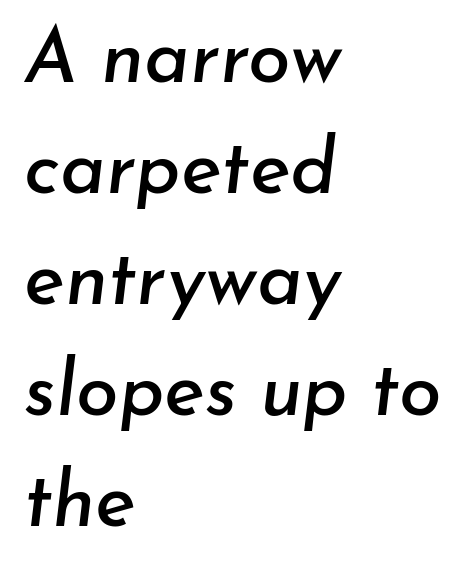
Tracking value appears to be zero — textbook default spacing. The rag falls on the right side of this text block. The strip under each line holds only bare page. Slant detected: the letters are inclined.
